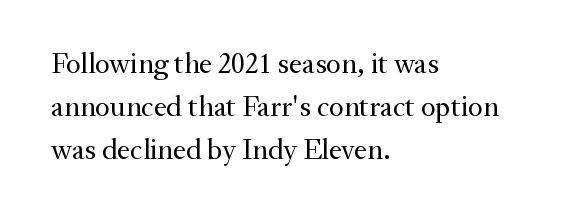
Q: Is the text bold? A: No.
Q: Is the text italic (slanted)? A: No, it is upright.
Q: Is the typeface a serif or a sans-serif typeface? A: Serif.
Q: Is the text underlined? A: No.
Q: How is the paragraph aligned? A: Left-aligned.
Q: Is the spacing between letters normal or unusually wide? A: Normal.
Q: Is the spacing between lines tight, normal or loose? A: Normal.
Q: Width (condensed, normal, or wide)? A: Normal.
Q: Stroke contrast? A: Medium.
Q: x-height? A: Small.
Q: Monospaced? A: No.
